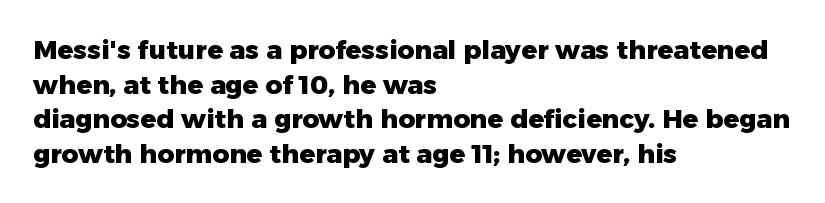
Q: Is the text bold? A: Yes.
Q: Is the text italic (slanted)? A: No, it is upright.
Q: Is the text underlined? A: No.
Q: How is the paragraph aligned? A: Left-aligned.
Q: Is the spacing between letters normal or unusually wide? A: Normal.
Q: Is the spacing between lines tight, normal or loose? A: Normal.
